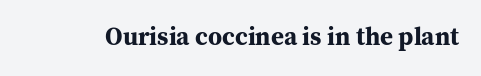
The image shows 25 px bold type, upright; set normal letter spacing, not underlined.
